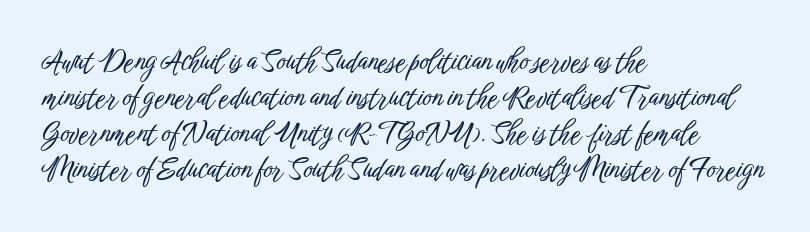
The image shows 28 px condensed sans-serif type; set left-aligned, normal line spacing (1.29x), normal letter spacing, not underlined; low stroke contrast and a medium x-height.
